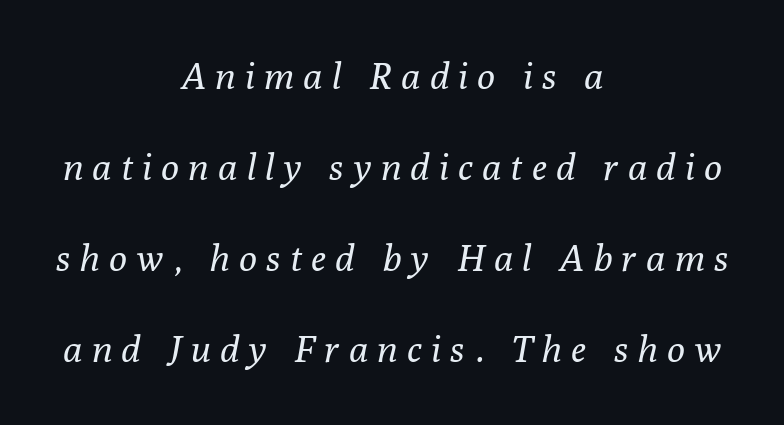
The image shows 37 px regular-weight serif type, italic (leaning right); set centered, loose line spacing (2.46x), unusually wide letter spacing (+0.26 em), not underlined; low stroke contrast and a medium x-height.
